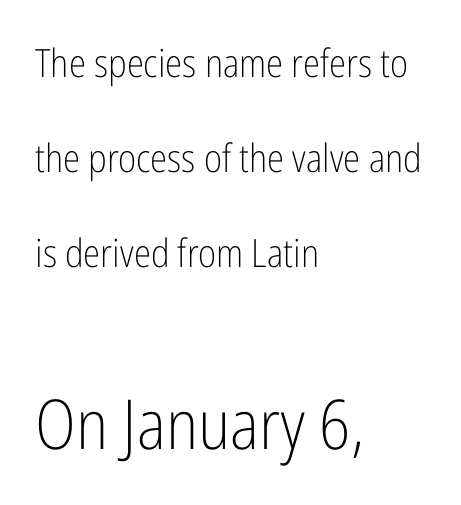
{"serif": "no", "italic": "no", "bold": "no", "weight": "light", "width": "condensed", "stroke_contrast": "low", "x_height": "medium", "monospaced": "no", "underline": "no", "align": "left", "line_spacing": "loose", "line_spacing_ratio": 2.43, "letter_spacing": "normal", "letter_spacing_em": 0.0, "larger_block": "second", "size_ratio": 1.77, "glyph_px": 69}
